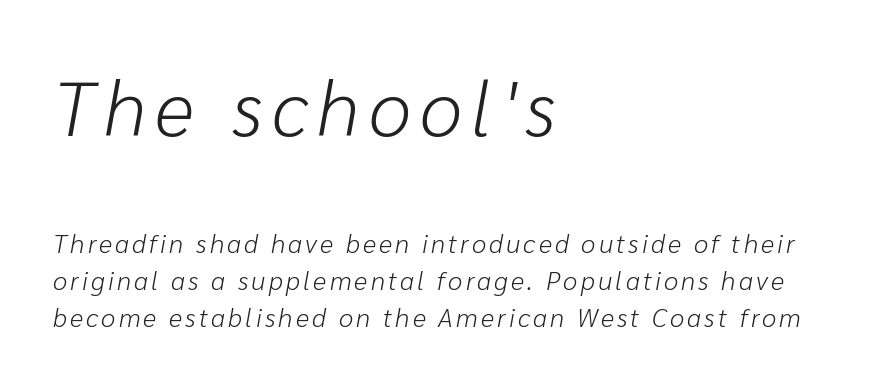
Q: Is the text bold? A: No.
Q: Is the text italic (slanted)? A: Yes, it leans right by about 10 degrees.
Q: Is the text underlined? A: No.
Q: How is the paragraph aligned? A: Left-aligned.
Q: Is the spacing between lines tight, normal or loose? A: Normal.
Q: Which block of text is set in a larger size, the first (top) or the second (bottom)? A: The first (top) one.
Q: Width (condensed, normal, or wide)? A: Normal.
Q: Stroke contrast? A: Low.
Q: x-height? A: Medium.
Q: Monospaced? A: No.
